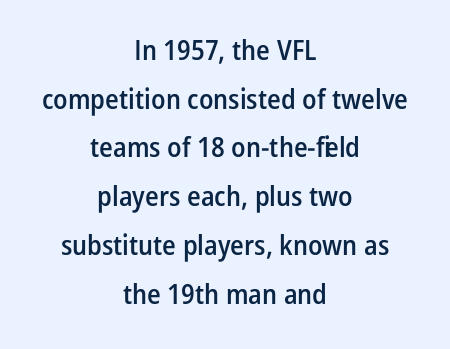
Is this a fixed-width face? No — the glyphs have proportional, varying widths. A typesetter would call this zero additional tracking. Type without underlining. The setting favours the middle, as headings and verse often do.
